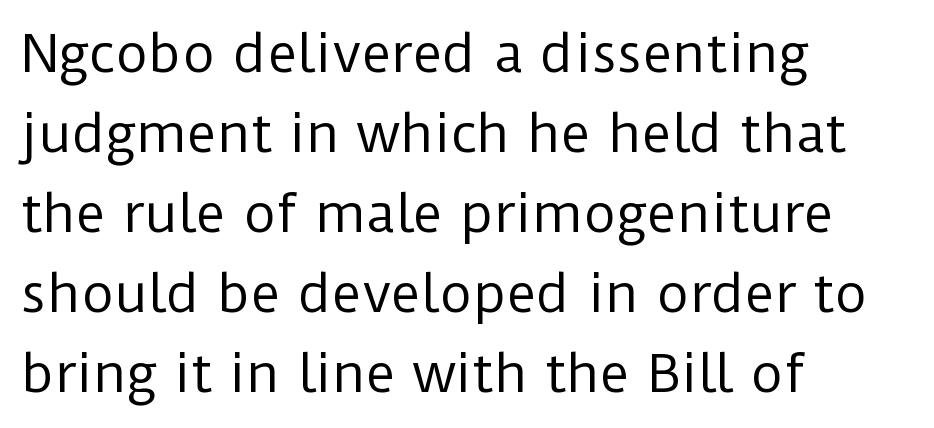
Left-aligned paragraph, ragged on the right. The line texture is even and compact thanks to regular tracking. Does the leading feel generous? No, just average. The letters carry no serifs — their stems end cleanly without finishing strokes. Bold? No — there's no thickening of the strokes.
